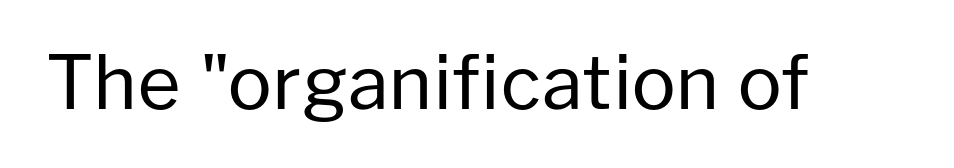
Q: Is the text bold? A: No.
Q: Is the text italic (slanted)? A: No, it is upright.
Q: Is the typeface a serif or a sans-serif typeface? A: Sans-serif.
Q: Is the text underlined? A: No.
Q: Is the spacing between letters normal or unusually wide? A: Normal.
Q: Width (condensed, normal, or wide)? A: Normal.
Q: Stroke contrast? A: Low.
Q: x-height? A: Medium.
Q: Monospaced? A: No.
